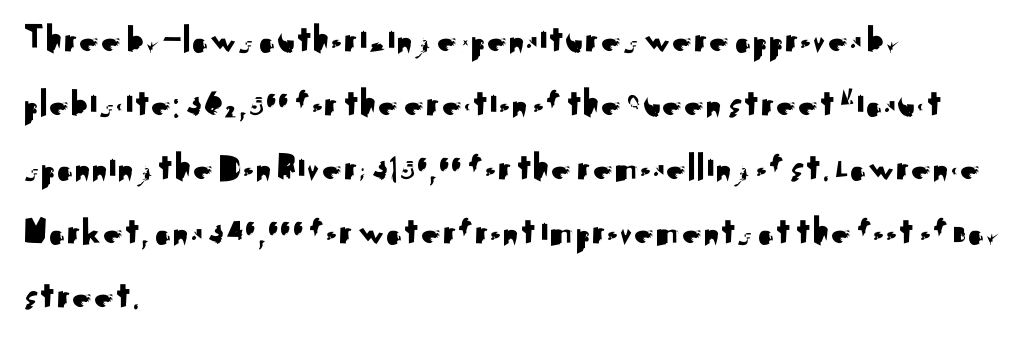
{"serif": "no", "italic": "no", "width": "normal", "stroke_contrast": "medium", "x_height": "small", "monospaced": "no", "underline": "no", "align": "left", "line_spacing": "normal", "line_spacing_ratio": 1.6, "letter_spacing": "normal", "letter_spacing_em": 0.0, "glyph_px": 40}
